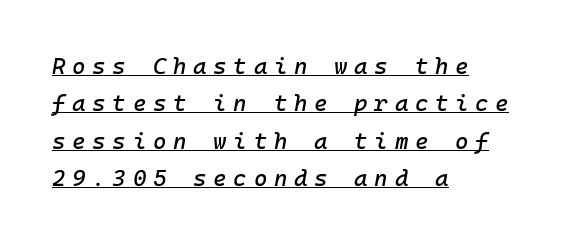
These lines were composed using italics. The compositor pushed each line to the left boundary. Somebody hit Ctrl+U on this one — the words are underlined. Glyph-to-glyph distance is far greater than everyday printed text. The designer left line spacing at the default.
